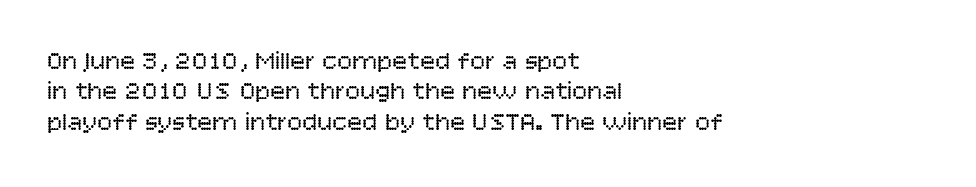
The image shows 25 px text type, upright; set left-aligned, line spacing 1.22x, normal letter spacing, not underlined.
